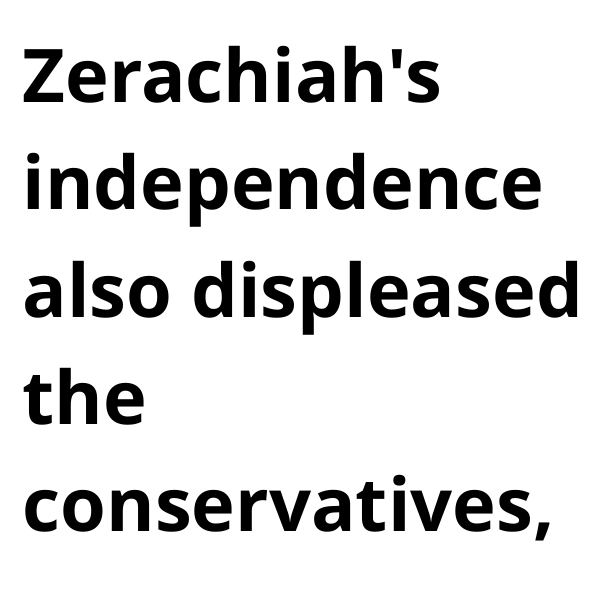
The image shows 74 px bold sans-serif type, upright; set left-aligned, normal line spacing (1.45x), normal letter spacing, not underlined; low stroke contrast and a medium x-height.
